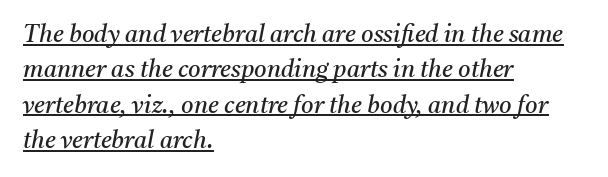
Does the copy run flush right? No — it runs flush left. Looks like someone drew a line under every word here. Does extra space separate the letters? No, they use regular spacing. Evenly set lines give the paragraph a standard silhouette. The text carries the slant typical of an italic or oblique font.
